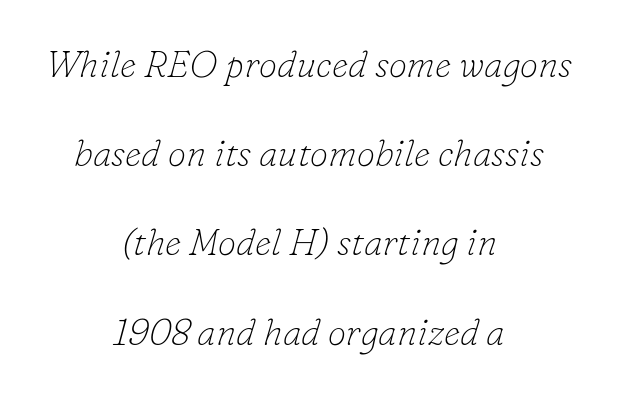
Students, observe: this is what heavily led, spacious text looks like. How are the letters spaced? Ordinarily, with no added tracking. These lines were composed using italics. On a weight scale, this lands at 450 or below. The setting favours the middle, as headings and verse often do. Type without underlining.
